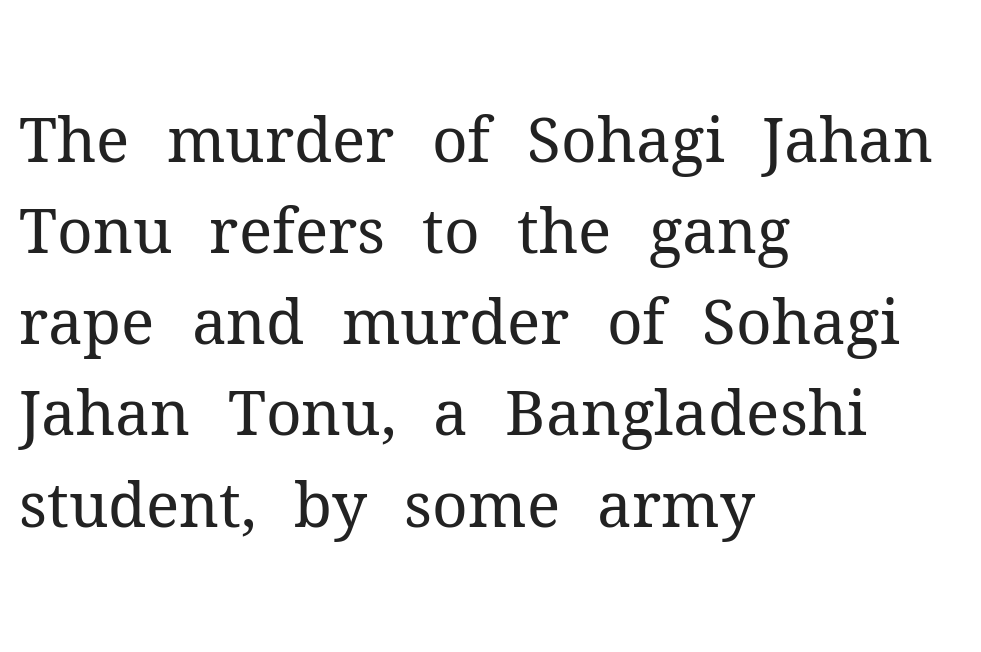
The image shows 62 px regular-weight serif type, upright; set left-aligned, normal line spacing (1.47x), normal letter spacing, not underlined; medium stroke contrast and a medium x-height.
